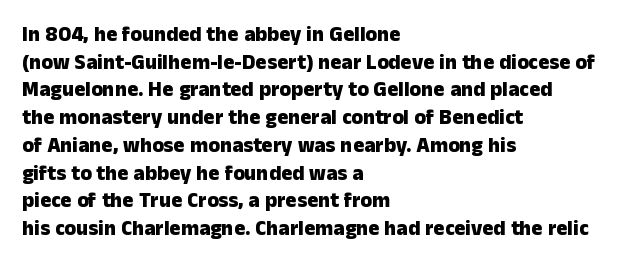
Q: Is the text bold? A: Yes.
Q: Is the text italic (slanted)? A: No, it is upright.
Q: Is the text underlined? A: No.
Q: How is the paragraph aligned? A: Left-aligned.
Q: Is the spacing between letters normal or unusually wide? A: Normal.
Q: Is the spacing between lines tight, normal or loose? A: Normal.
